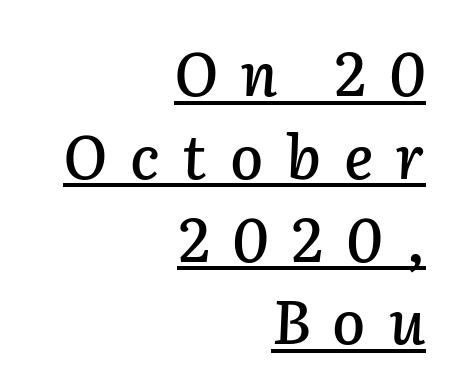
{"italic": "yes", "lean": "right", "slant_degrees": 2, "width": "normal", "stroke_contrast": "low", "x_height": "medium", "monospaced": "no", "underline": "yes", "align": "right", "line_spacing": "normal", "line_spacing_ratio": 1.38, "letter_spacing": "wide", "letter_spacing_em": 0.38, "glyph_px": 60}
